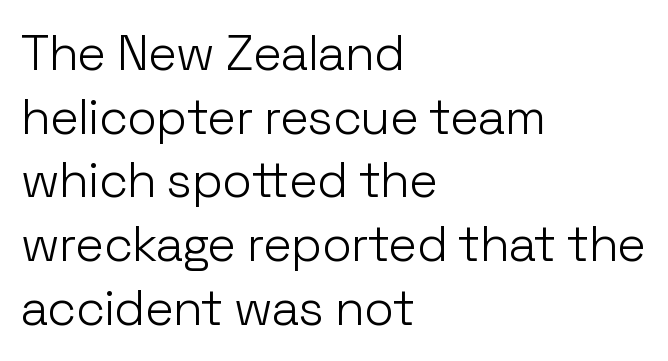
Q: Is the text bold? A: No.
Q: Is the text italic (slanted)? A: No, it is upright.
Q: Is the typeface a serif or a sans-serif typeface? A: Sans-serif.
Q: Is the text underlined? A: No.
Q: How is the paragraph aligned? A: Left-aligned.
Q: Is the spacing between letters normal or unusually wide? A: Normal.
Q: Is the spacing between lines tight, normal or loose? A: Normal.
Q: Width (condensed, normal, or wide)? A: Normal.
Q: Stroke contrast? A: Low.
Q: x-height? A: Medium.
Q: Monospaced? A: No.
